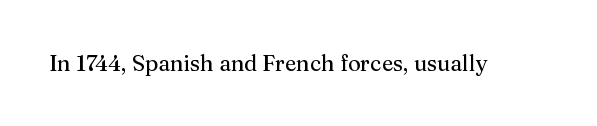
Q: Is the text italic (slanted)? A: No, it is upright.
Q: Is the text underlined? A: No.
Q: Is the spacing between letters normal or unusually wide? A: Normal.
